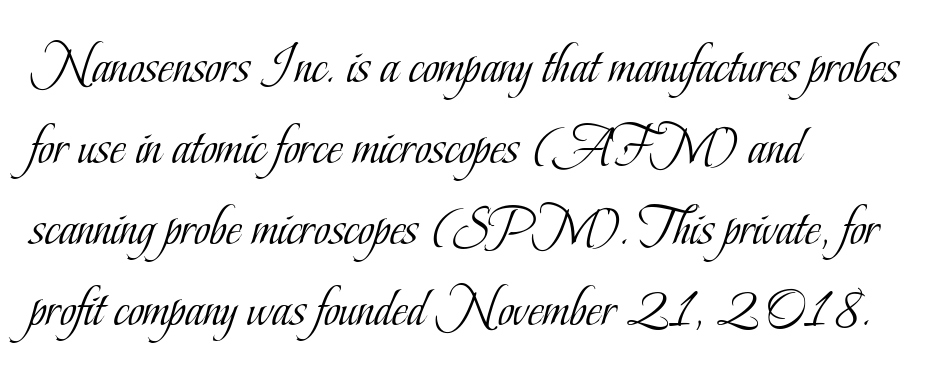
Q: Is the text bold? A: No.
Q: Is the text italic (slanted)? A: Yes.
Q: Is the typeface a serif or a sans-serif typeface? A: Serif.
Q: Is the text underlined? A: No.
Q: How is the paragraph aligned? A: Left-aligned.
Q: Is the spacing between letters normal or unusually wide? A: Normal.
Q: Is the spacing between lines tight, normal or loose? A: Normal.
Q: Width (condensed, normal, or wide)? A: Condensed.
Q: Stroke contrast? A: Low.
Q: x-height? A: Small.
Q: Monospaced? A: No.
